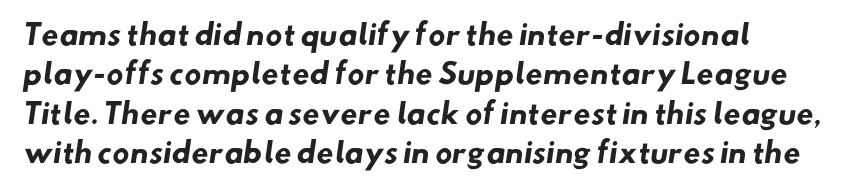
The image shows 28 px heavy sans-serif type; set left-aligned, normal line spacing (1.41x), normal letter spacing, not underlined; low stroke contrast and a small x-height.
